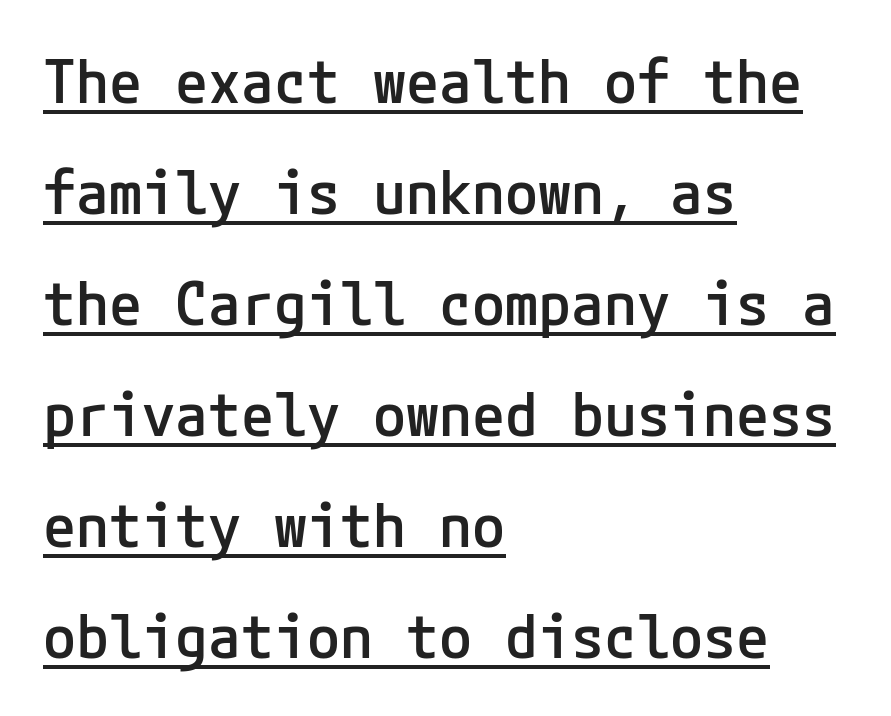
The image shows 60 px semibold sans-serif type, upright; set left-aligned, line spacing 1.85x, normal letter spacing, underlined; low stroke contrast and a medium x-height.
